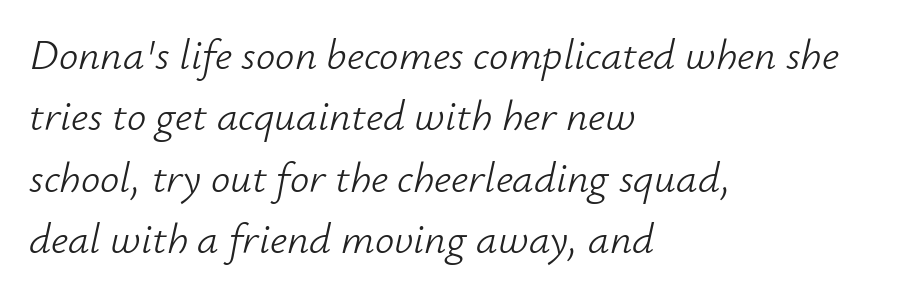
{"italic": "yes", "lean": "right", "slant_degrees": 12, "bold": "no", "weight": "light", "width": "normal", "stroke_contrast": "low", "x_height": "small", "monospaced": "no", "underline": "no", "align": "left", "line_spacing": "normal", "line_spacing_ratio": 1.43, "letter_spacing": "normal", "letter_spacing_em": 0.0, "glyph_px": 43}
